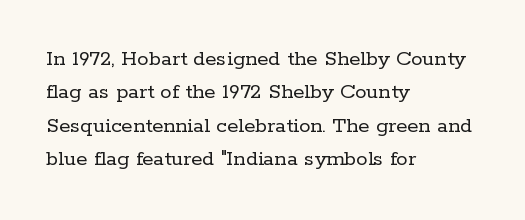
How would I describe the line gaps? Plain and ordinary. Just letters on the line, the space beneath them empty. Alignment: flush left. In terms of posture, this sample is upright.
